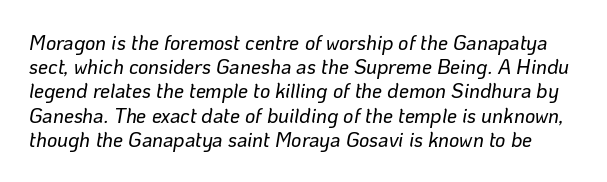
{"italic": "yes", "lean": "right", "slant_degrees": 10, "underline": "no", "line_spacing_ratio": 1.21, "letter_spacing": "normal", "letter_spacing_em": 0.0, "glyph_px": 20}
